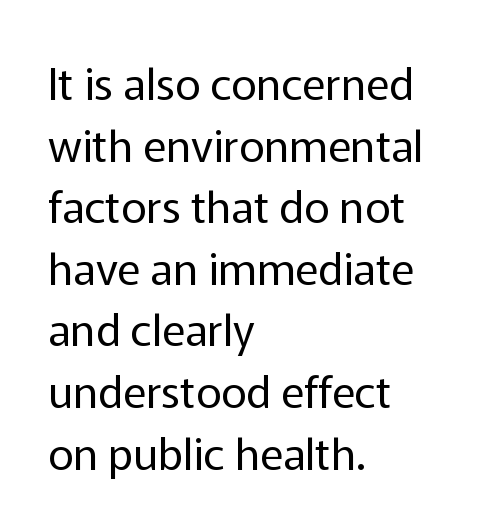
The image shows 44 px regular-weight sans-serif type, upright; set left-aligned, normal line spacing (1.4x), normal letter spacing, not underlined; low stroke contrast and a medium x-height.
